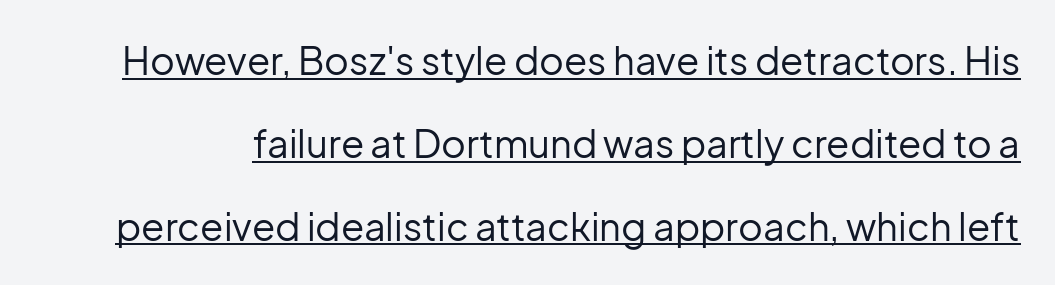
{"serif": "no", "italic": "no", "bold": "no", "weight": "regular", "width": "normal", "stroke_contrast": "low", "x_height": "medium", "monospaced": "no", "underline": "yes", "line_spacing": "loose", "line_spacing_ratio": 2.18, "letter_spacing": "normal", "letter_spacing_em": 0.0, "glyph_px": 38}
